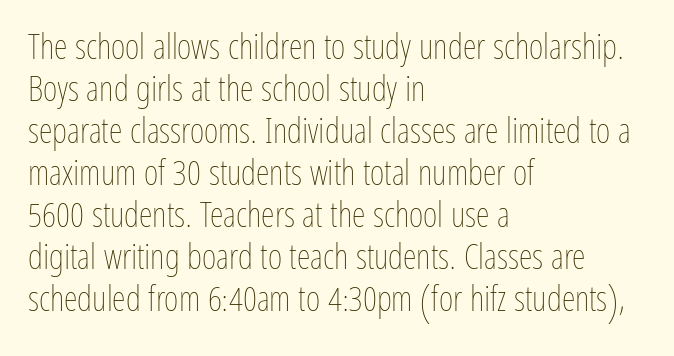
Q: Is the text bold? A: No.
Q: Is the text italic (slanted)? A: No, it is upright.
Q: Is the text underlined? A: No.
Q: How is the paragraph aligned? A: Left-aligned.
Q: Is the spacing between letters normal or unusually wide? A: Normal.
Q: Width (condensed, normal, or wide)? A: Condensed.
Q: Stroke contrast? A: Low.
Q: x-height? A: Medium.
Q: Monospaced? A: No.
